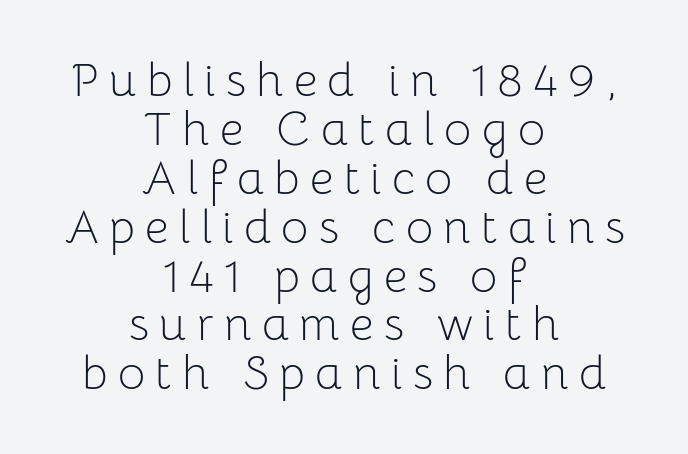
{"serif": "no", "italic": "no", "bold": "no", "weight": "light", "width": "normal", "stroke_contrast": "low", "x_height": "medium", "monospaced": "no", "underline": "no", "align": "center", "line_spacing": "tight", "line_spacing_ratio": 1.04, "letter_spacing": "wide", "letter_spacing_em": 0.22, "glyph_px": 47}
